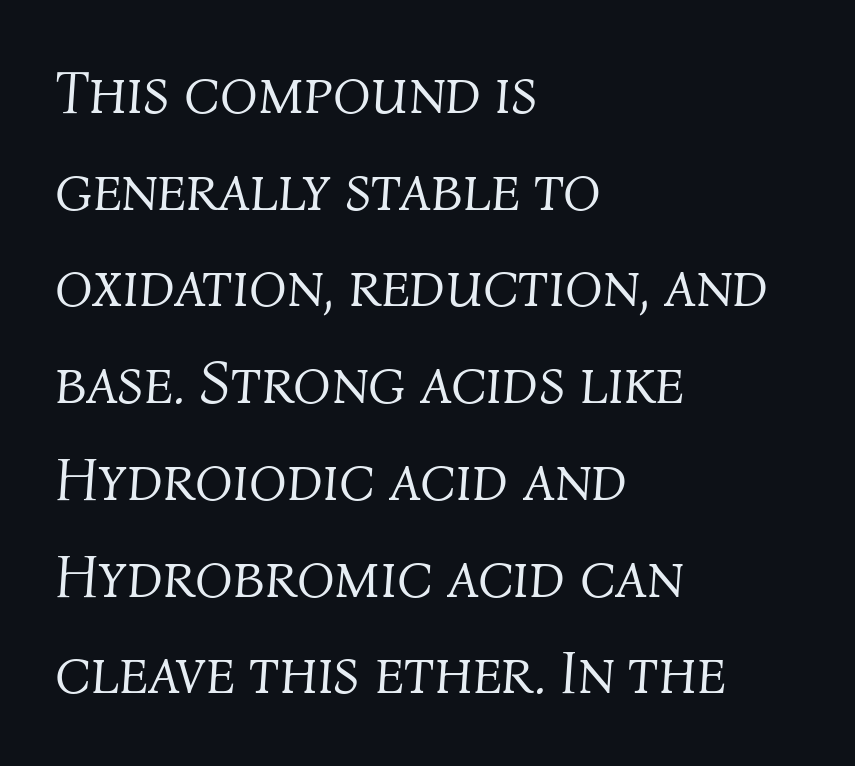
{"italic": "yes", "lean": "right", "slant_degrees": 4, "bold": "no", "weight": "light", "width": "normal", "stroke_contrast": "medium", "x_height": "medium", "monospaced": "no", "underline": "no", "align": "left", "line_spacing": "normal", "line_spacing_ratio": 1.56, "letter_spacing": "normal", "letter_spacing_em": 0.0, "glyph_px": 62}
